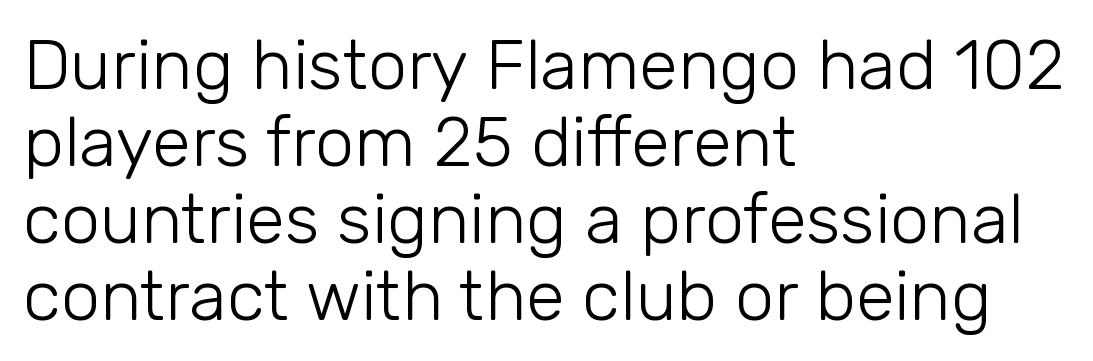
Q: Is the text bold? A: No.
Q: Is the text italic (slanted)? A: No, it is upright.
Q: Is the typeface a serif or a sans-serif typeface? A: Sans-serif.
Q: Is the text underlined? A: No.
Q: How is the paragraph aligned? A: Left-aligned.
Q: Is the spacing between letters normal or unusually wide? A: Normal.
Q: Is the spacing between lines tight, normal or loose? A: Tight.
Q: Width (condensed, normal, or wide)? A: Normal.
Q: Stroke contrast? A: Low.
Q: x-height? A: Medium.
Q: Monospaced? A: No.
